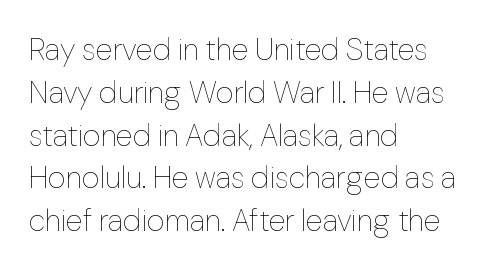
The image shows 31 px thin type, upright; set left-aligned, normal line spacing (1.38x), normal letter spacing, not underlined; low stroke contrast and a medium x-height.
